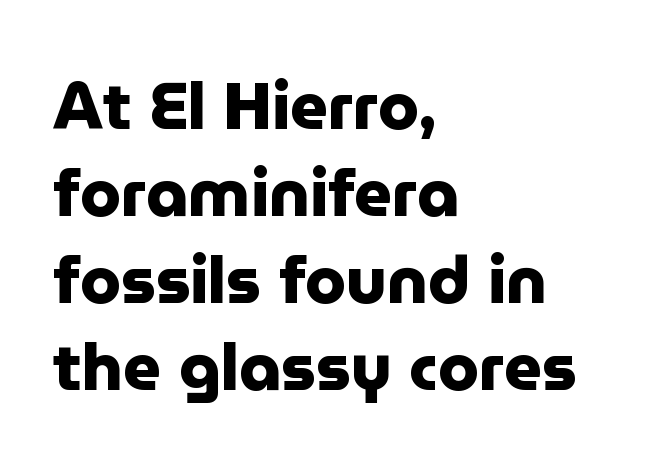
A full-strength bold gives these letters their thick strokes. Words appear dense and cohesive because spacing is normal. Underlining? Definitely not there. You can tell it's not italic because the verticals are truly vertical. The lines in this sample share a left origin and differ only in where they stop.
